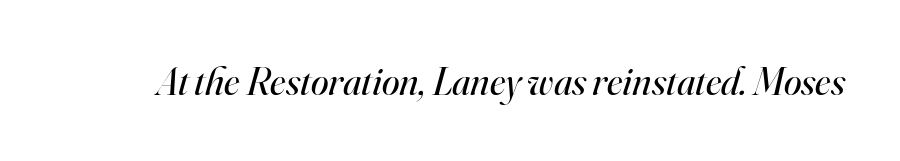
Q: Is the text bold? A: No.
Q: Is the text italic (slanted)? A: Yes, it leans right by about 16 degrees.
Q: Is the typeface a serif or a sans-serif typeface? A: Serif.
Q: Is the text underlined? A: No.
Q: Is the spacing between letters normal or unusually wide? A: Normal.
Q: Width (condensed, normal, or wide)? A: Normal.
Q: Stroke contrast? A: High.
Q: x-height? A: Small.
Q: Monospaced? A: No.
